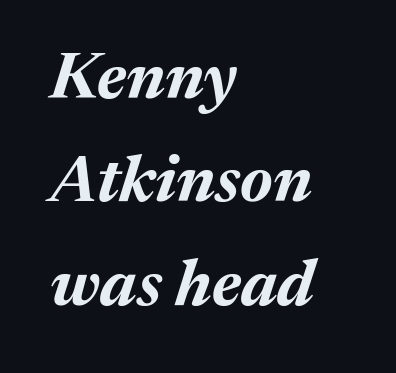
Q: Is the text bold? A: Yes.
Q: Is the text italic (slanted)? A: Yes, it leans right by about 17 degrees.
Q: Is the text underlined? A: No.
Q: How is the paragraph aligned? A: Left-aligned.
Q: Is the spacing between letters normal or unusually wide? A: Normal.
Q: Is the spacing between lines tight, normal or loose? A: Normal.
Q: Width (condensed, normal, or wide)? A: Normal.
Q: Stroke contrast? A: Medium.
Q: x-height? A: Medium.
Q: Monospaced? A: No.
